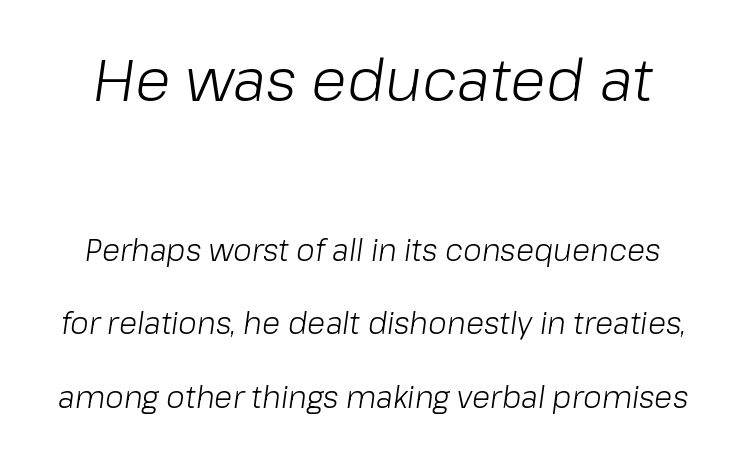
The image shows 59 px light type, italic (leaning right); set loose line spacing (2.44x), normal letter spacing, not underlined; the first (top) block is 1.97x larger; low stroke contrast and a medium x-height.
